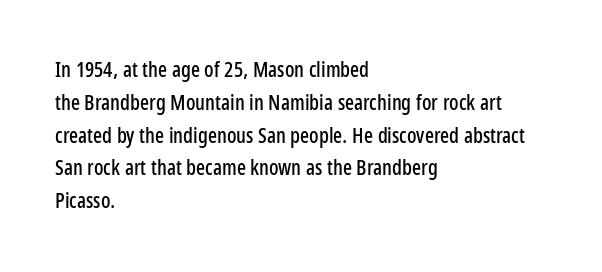
{"italic": "no", "underline": "no", "align": "left", "line_spacing": "normal", "line_spacing_ratio": 1.56, "letter_spacing": "normal", "letter_spacing_em": 0.0, "glyph_px": 21}
